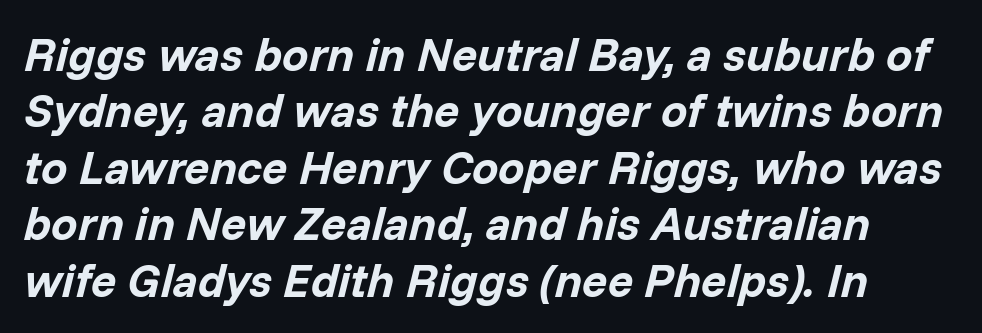
Q: Is the text bold? A: Yes.
Q: Is the text italic (slanted)? A: Yes, it leans right by about 14 degrees.
Q: Is the text underlined? A: No.
Q: Is the spacing between letters normal or unusually wide? A: Normal.
Q: Width (condensed, normal, or wide)? A: Normal.
Q: Stroke contrast? A: Low.
Q: x-height? A: Medium.
Q: Monospaced? A: No.
